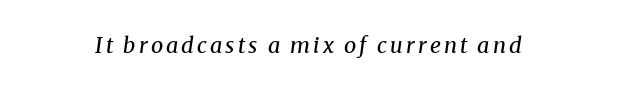
Weight: regular or lighter. The face used here has a pronounced slope to its letters. Any mark beneath the type? The region is blank.
